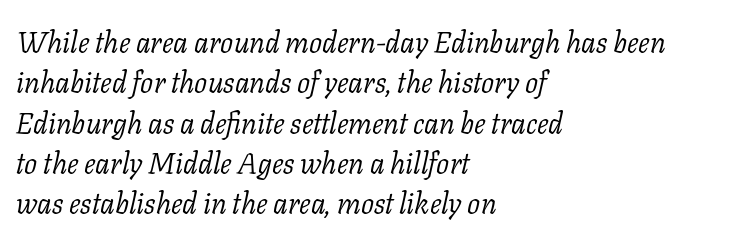
The image shows 29 px light serif type, italic (leaning right); set left-aligned, normal line spacing (1.39x), normal letter spacing, not underlined; low stroke contrast and a medium x-height.
